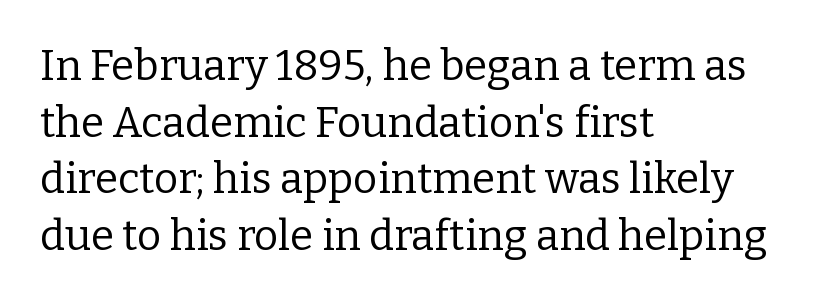
Q: Is the text bold? A: No.
Q: Is the text italic (slanted)? A: No, it is upright.
Q: Is the typeface a serif or a sans-serif typeface? A: Serif.
Q: Is the text underlined? A: No.
Q: How is the paragraph aligned? A: Left-aligned.
Q: Is the spacing between letters normal or unusually wide? A: Normal.
Q: Is the spacing between lines tight, normal or loose? A: Normal.
Q: Width (condensed, normal, or wide)? A: Normal.
Q: Stroke contrast? A: Low.
Q: x-height? A: Medium.
Q: Monospaced? A: No.
